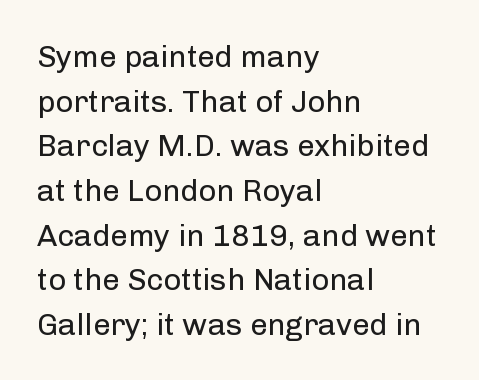
Nobody drew a line under any word here. The face used here is a sans, in the tradition of grotesques and geometrics. Notice how the stems are strictly vertical — no italics here. No extra tracking has been applied to these lines. Whoever set this chose a conventional vertical rhythm.
